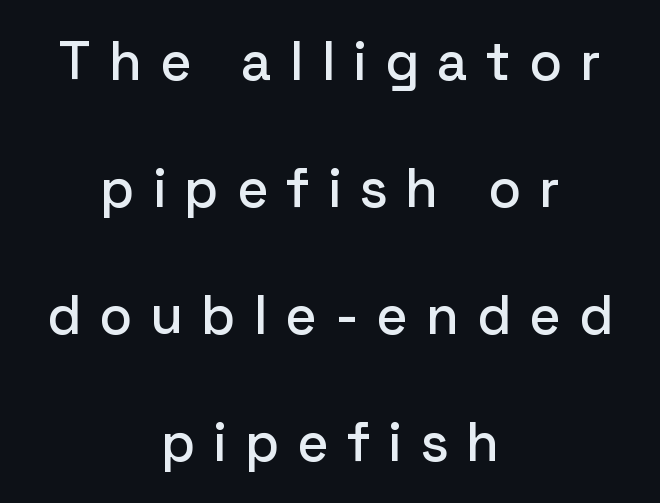
{"serif": "no", "italic": "no", "width": "normal", "stroke_contrast": "low", "x_height": "medium", "monospaced": "no", "underline": "no", "align": "center", "line_spacing": "loose", "line_spacing_ratio": 2.35, "letter_spacing": "wide", "letter_spacing_em": 0.33, "glyph_px": 54}
